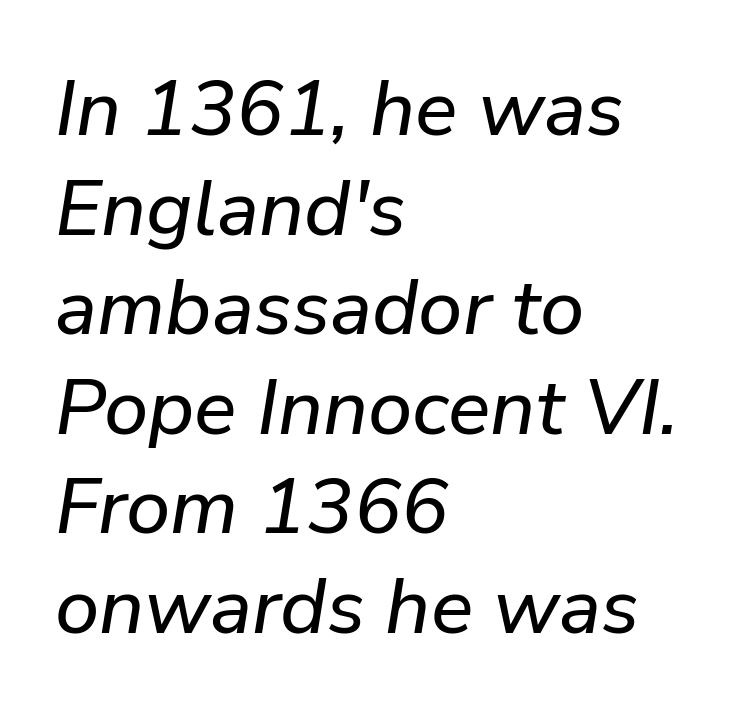
{"italic": "yes", "lean": "right", "slant_degrees": 9, "width": "normal", "stroke_contrast": "low", "x_height": "medium", "monospaced": "no", "underline": "no", "align": "left", "line_spacing": "normal", "line_spacing_ratio": 1.26, "letter_spacing": "normal", "letter_spacing_em": 0.0, "glyph_px": 79}
